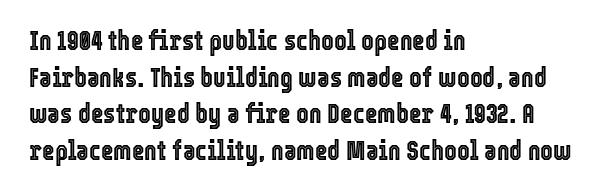
The image shows 27 px text type, upright; set left-aligned, normal line spacing (1.36x), normal letter spacing, not underlined.
